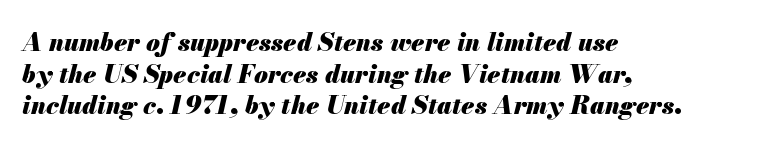
Q: Is the text bold? A: Yes.
Q: Is the text italic (slanted)? A: Yes, it leans right by about 13 degrees.
Q: Is the text underlined? A: No.
Q: How is the paragraph aligned? A: Left-aligned.
Q: Is the spacing between letters normal or unusually wide? A: Normal.
Q: Is the spacing between lines tight, normal or loose? A: Normal.
